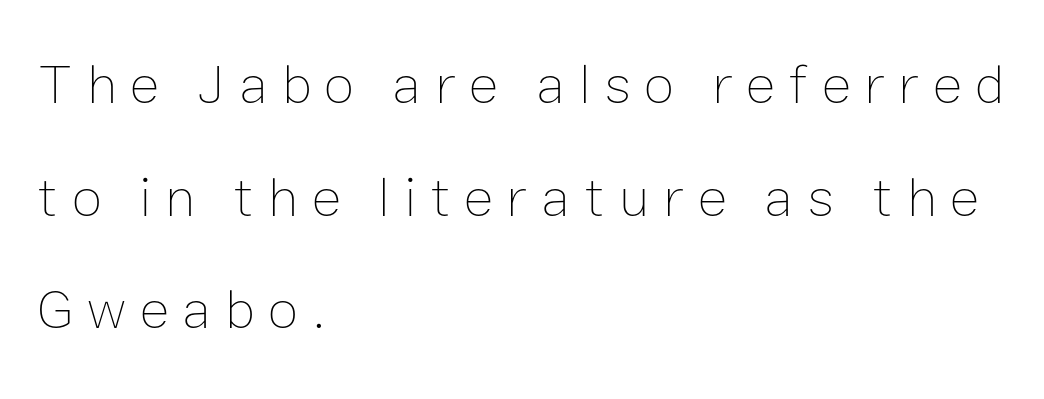
{"italic": "no", "bold": "no", "weight": "thin", "width": "normal", "stroke_contrast": "low", "x_height": "medium", "monospaced": "no", "underline": "no", "align": "left", "line_spacing": "loose", "line_spacing_ratio": 2.01, "letter_spacing": "wide", "letter_spacing_em": 0.24, "glyph_px": 56}
